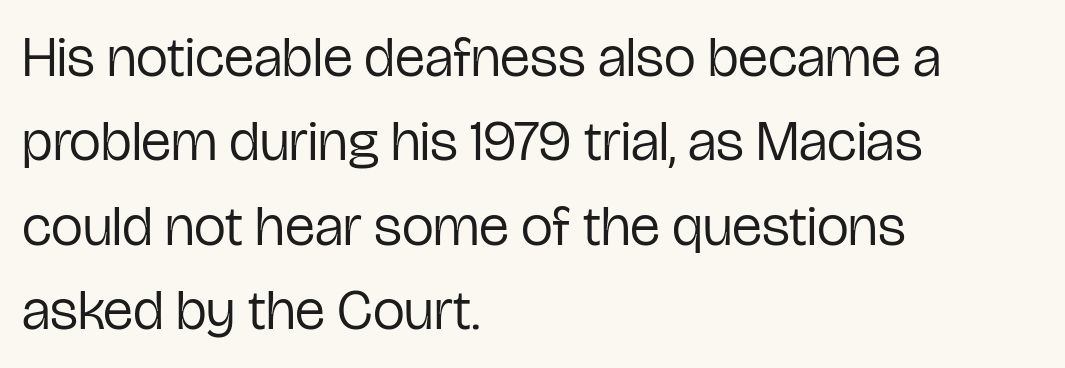
The image shows 57 px regular-weight, condensed sans-serif type, upright; set left-aligned, normal line spacing (1.48x), normal letter spacing, not underlined; low stroke contrast and a medium x-height.
